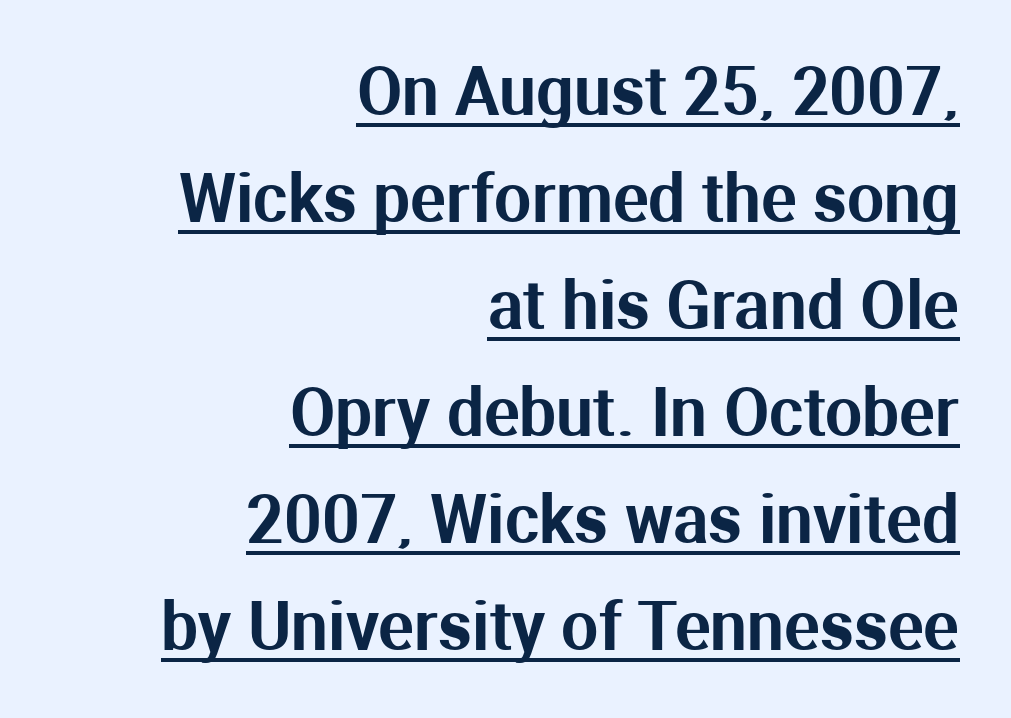
{"serif": "no", "italic": "no", "width": "normal", "stroke_contrast": "medium", "x_height": "medium", "monospaced": "no", "underline": "yes", "align": "right", "line_spacing": "normal", "line_spacing_ratio": 1.62, "letter_spacing": "normal", "letter_spacing_em": 0.0, "glyph_px": 66}
